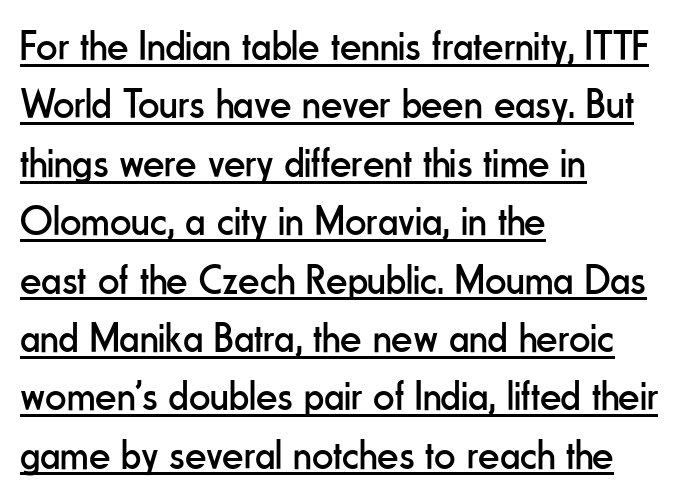
Q: Is the text bold? A: No.
Q: Is the text italic (slanted)? A: No, it is upright.
Q: Is the typeface a serif or a sans-serif typeface? A: Sans-serif.
Q: Is the text underlined? A: Yes.
Q: How is the paragraph aligned? A: Left-aligned.
Q: Is the spacing between letters normal or unusually wide? A: Normal.
Q: Is the spacing between lines tight, normal or loose? A: Normal.
Q: Width (condensed, normal, or wide)? A: Condensed.
Q: Stroke contrast? A: Low.
Q: x-height? A: Small.
Q: Monospaced? A: No.
